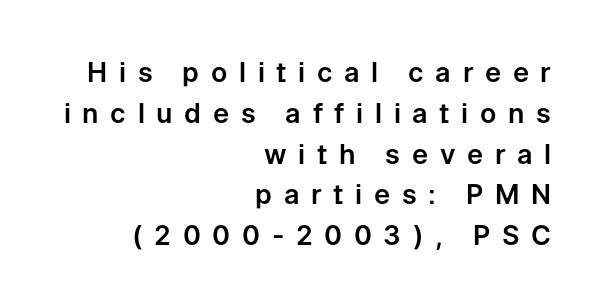
Q: Is the text italic (slanted)? A: No, it is upright.
Q: Is the text underlined? A: No.
Q: How is the paragraph aligned? A: Right-aligned.
Q: Is the spacing between letters normal or unusually wide? A: Unusually wide.
Q: Is the spacing between lines tight, normal or loose? A: Normal.
